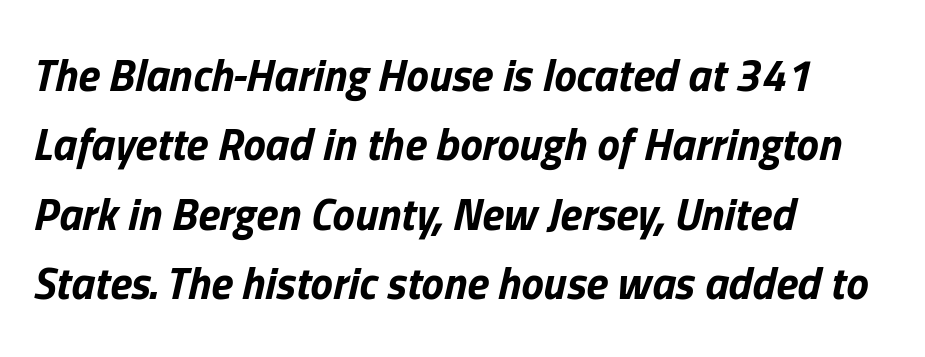
Just letters on the line, the space beneath them empty. This sample keeps an unexceptional amount of space between lines. Tall strokes in this sample are angled rather than plumb. Strong, thick strokes mark this as bold type. Here the designer chose a conventional face with non-uniform glyph widths.
